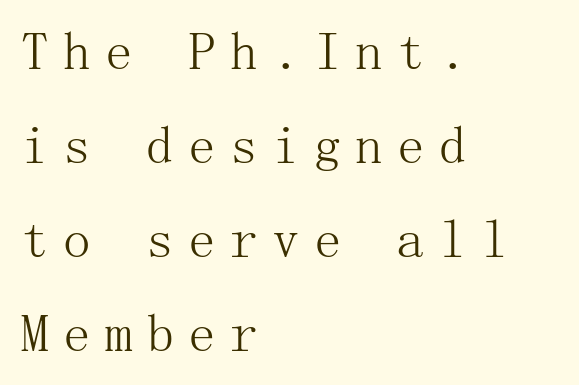
{"serif": "yes", "italic": "no", "bold": "no", "weight": "light", "width": "normal", "stroke_contrast": "medium", "x_height": "medium", "underline": "no", "align": "left", "line_spacing_ratio": 1.71, "letter_spacing": "wide", "letter_spacing_em": 0.26, "glyph_px": 55}
